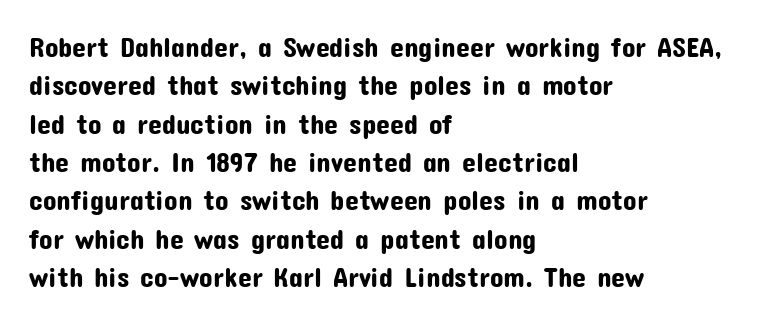
Each letter keeps its own natural width here, so spacing adapts to shape. Just letters on the line, the space beneath them empty. Reading down the column, the eye jumps a familiar distance to each next line. What stands out about the letter spacing? Nothing — it is the standard amount.
